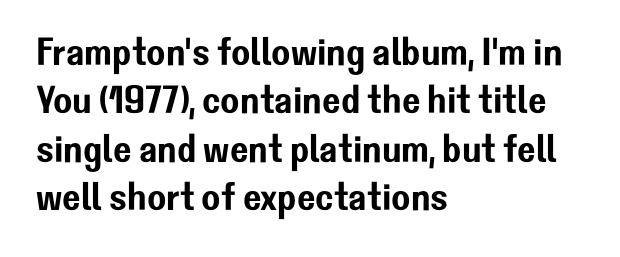
Looks like regular typesetting: each glyph gets only the width it needs. These lines stack with their left ends in a neat column. The letters carry no serifs — their stems end cleanly without finishing strokes. Every character sits straight up, as roman type does. Short note: letters normally spaced.
